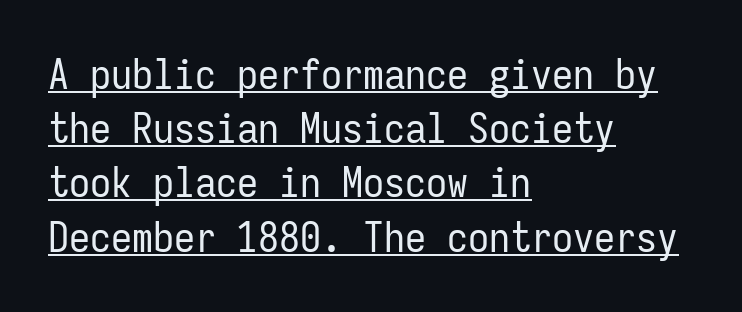
{"serif": "no", "italic": "no", "bold": "no", "weight": "regular", "width": "condensed", "stroke_contrast": "low", "x_height": "medium", "monospaced": "yes", "underline": "yes", "align": "left", "line_spacing": "normal", "line_spacing_ratio": 1.29, "letter_spacing": "normal", "letter_spacing_em": 0.0, "glyph_px": 42}
